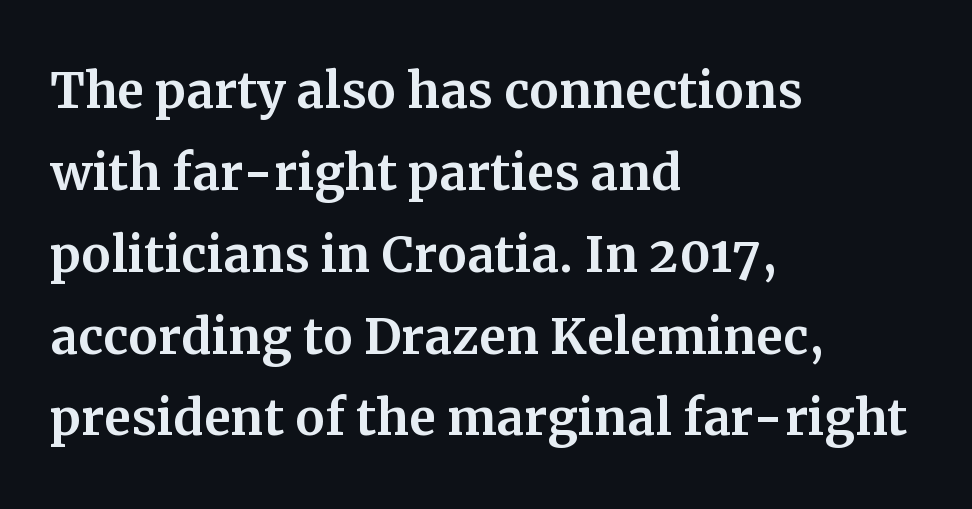
The image shows 66 px serif type, upright; set left-aligned, line spacing 1.24x, normal letter spacing, not underlined; medium stroke contrast and a medium x-height.
